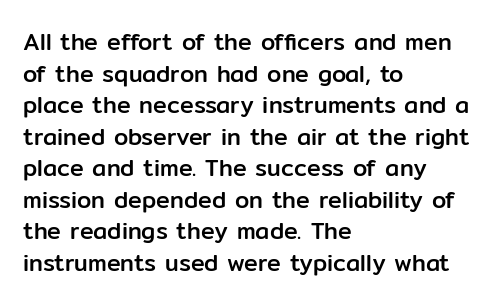
Q: Is the text italic (slanted)? A: No, it is upright.
Q: Is the text underlined? A: No.
Q: How is the paragraph aligned? A: Left-aligned.
Q: Is the spacing between letters normal or unusually wide? A: Normal.
Q: Is the spacing between lines tight, normal or loose? A: Normal.
